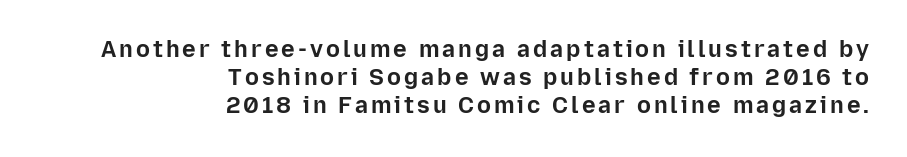
The image shows 23 px bold type, upright; set right-aligned, line spacing 1.22x, not underlined.
